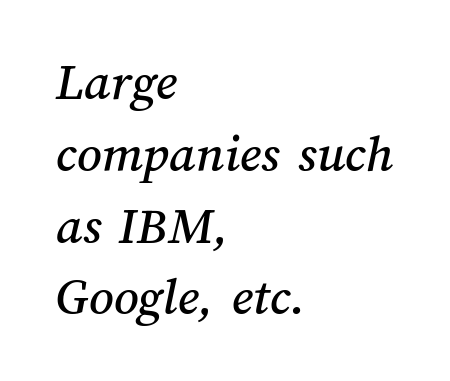
The image shows 54 px text type; set left-aligned, normal line spacing (1.33x), normal letter spacing, not underlined; medium stroke contrast and a medium x-height.
